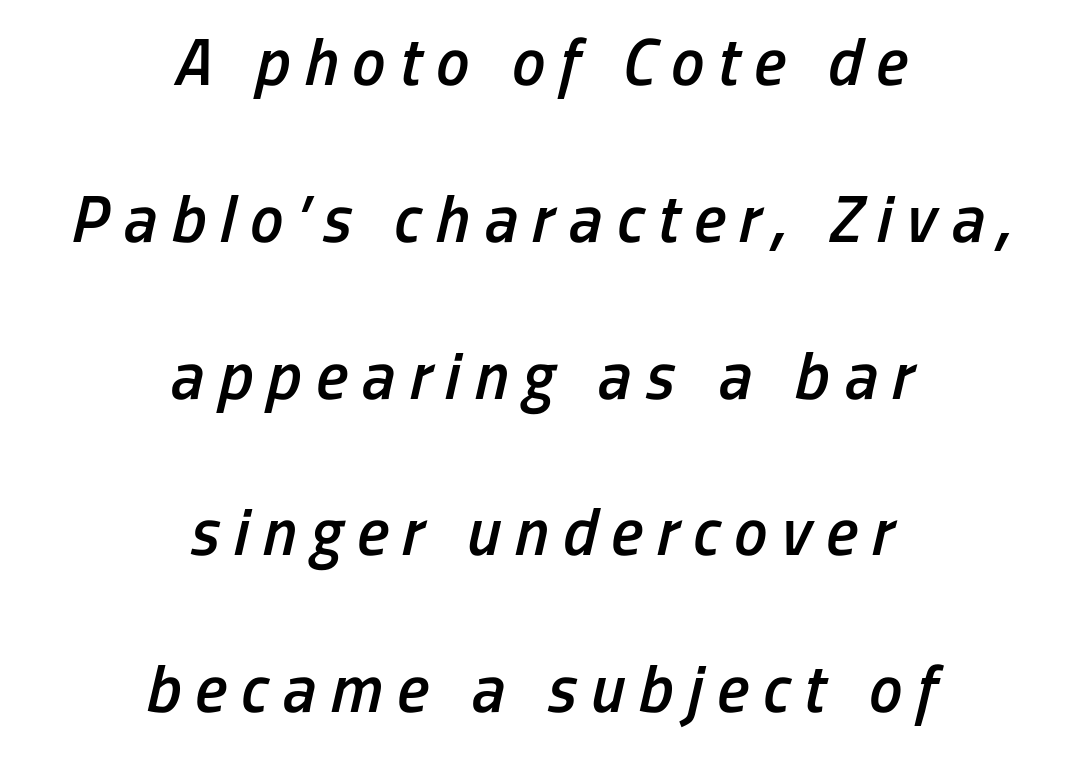
The image shows 67 px semibold, condensed type, italic (leaning right); set centered, loose line spacing (2.34x), unusually wide letter spacing (+0.21 em), not underlined; low stroke contrast and a medium x-height.
